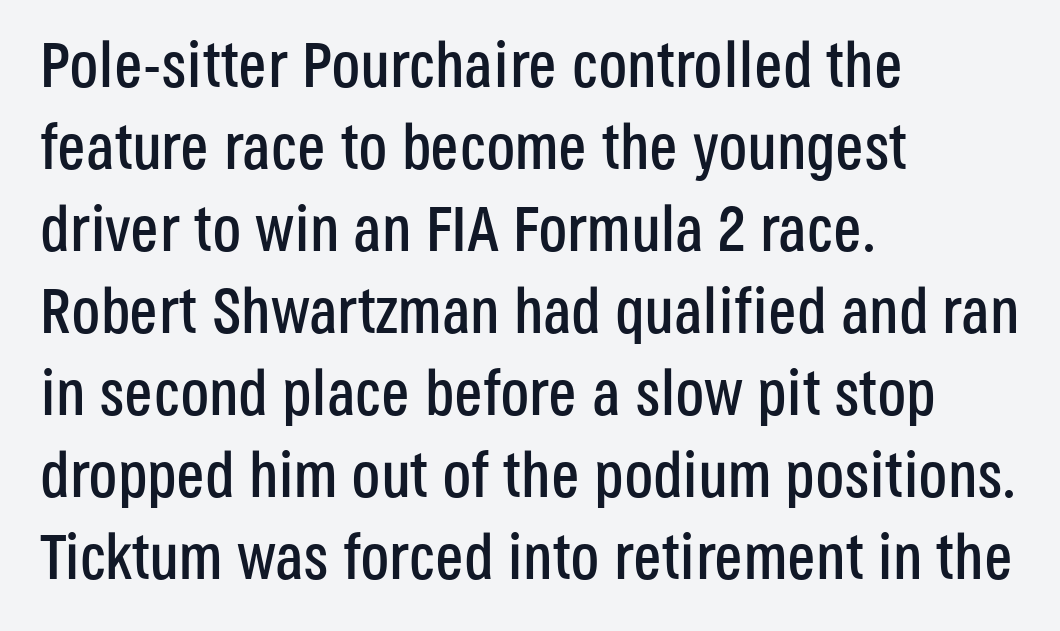
{"serif": "no", "italic": "no", "width": "condensed", "stroke_contrast": "low", "x_height": "large", "monospaced": "no", "underline": "no", "align": "left", "line_spacing": "normal", "line_spacing_ratio": 1.28, "letter_spacing": "normal", "letter_spacing_em": 0.0, "glyph_px": 64}
